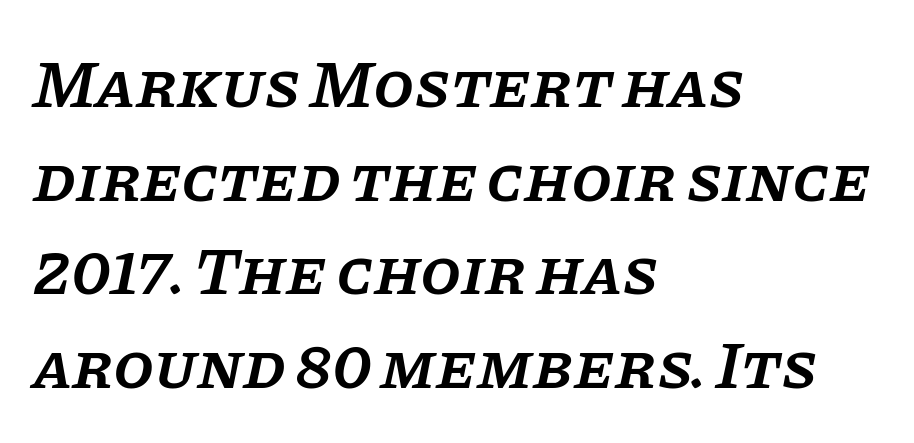
Q: Is the text bold? A: Semi-bold.
Q: Is the text italic (slanted)? A: Yes, it leans right by about 11 degrees.
Q: Is the typeface a serif or a sans-serif typeface? A: Serif.
Q: Is the text underlined? A: No.
Q: How is the paragraph aligned? A: Left-aligned.
Q: Is the spacing between letters normal or unusually wide? A: Normal.
Q: Is the spacing between lines tight, normal or loose? A: Normal.
Q: Width (condensed, normal, or wide)? A: Normal.
Q: Stroke contrast? A: Low.
Q: x-height? A: Large.
Q: Monospaced? A: No.
